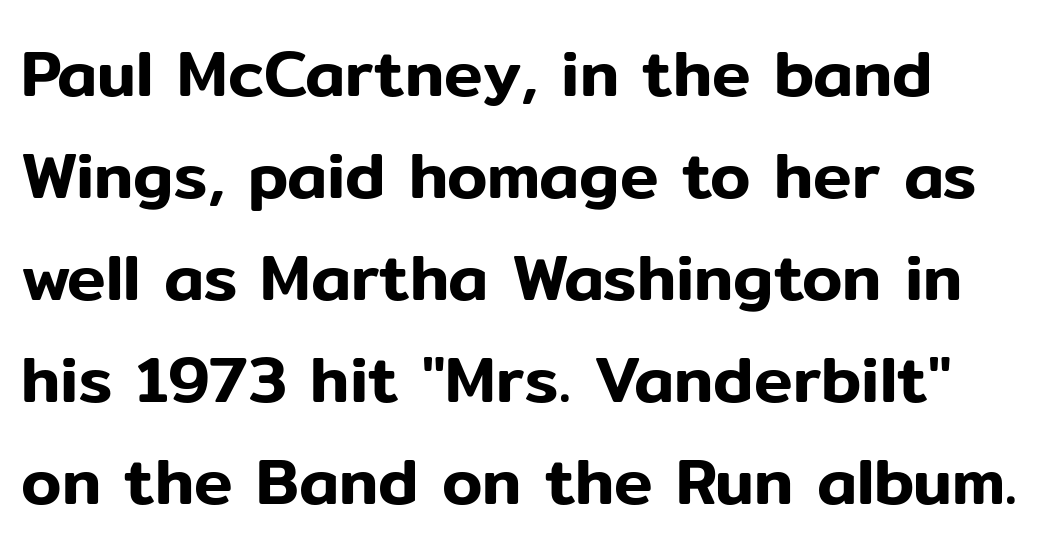
The image shows 65 px sans-serif type, upright; set normal line spacing (1.57x), normal letter spacing, not underlined; low stroke contrast and a medium x-height.
